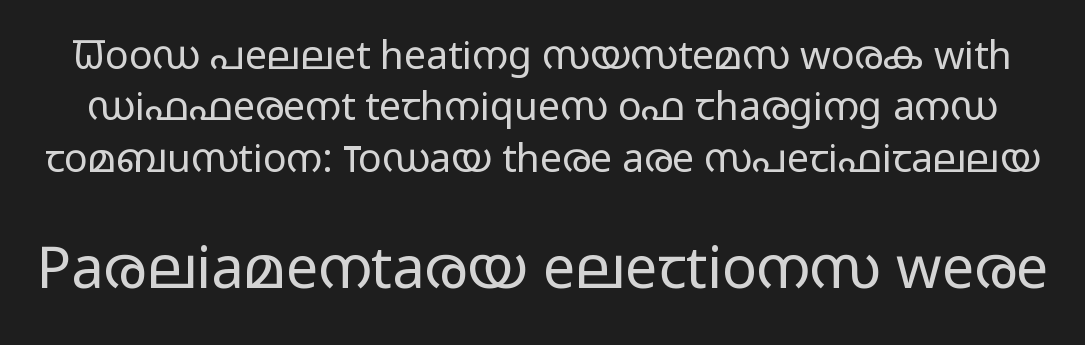
{"serif": "no", "italic": "no", "bold": "no", "weight": "light", "width": "wide", "stroke_contrast": "low", "x_height": "medium", "monospaced": "no", "underline": "no", "line_spacing": "normal", "line_spacing_ratio": 1.32, "letter_spacing": "normal", "letter_spacing_em": 0.0, "larger_block": "second", "size_ratio": 1.49, "glyph_px": 58}
